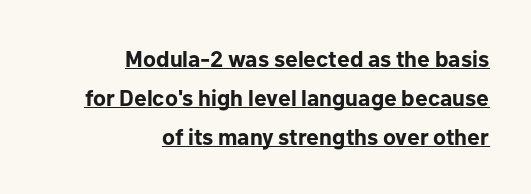
The image shows 23 px bold type, upright; set right-aligned, normal line spacing (1.7x), normal letter spacing, underlined.
